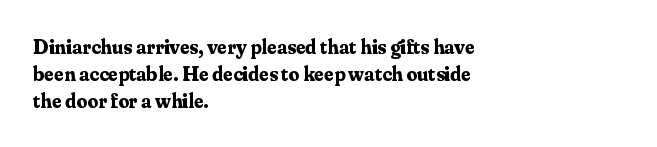
The image shows 21 px bold type, upright; set left-aligned, normal line spacing (1.28x), normal letter spacing, not underlined.
